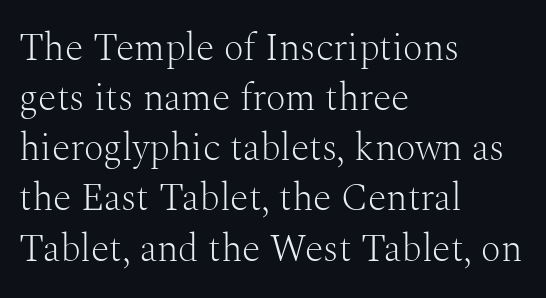
The image shows 38 px light serif type, upright; set left-aligned, normal line spacing (1.32x), normal letter spacing, not underlined; medium stroke contrast and a medium x-height.
